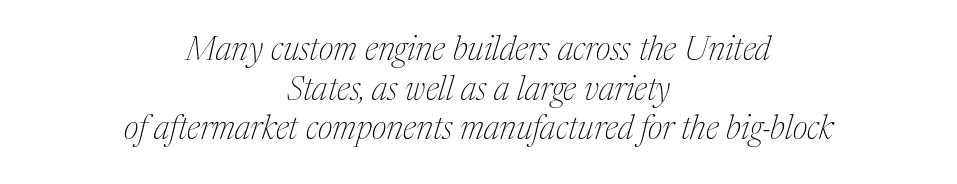
{"serif": "yes", "italic": "yes", "lean": "right", "slant_degrees": 17, "bold": "no", "weight": "thin", "width": "normal", "stroke_contrast": "medium", "x_height": "medium", "monospaced": "no", "underline": "no", "align": "center", "line_spacing_ratio": 1.2, "letter_spacing": "normal", "letter_spacing_em": 0.0, "glyph_px": 33}
